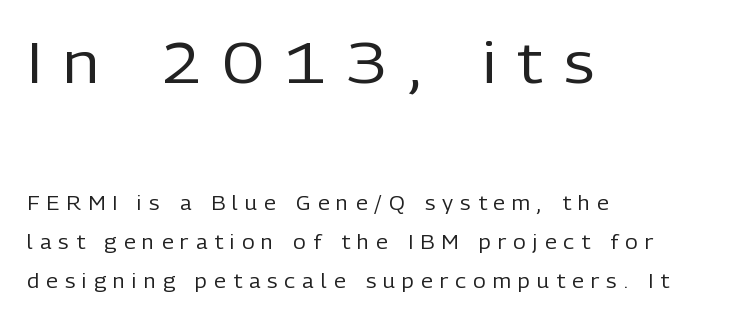
{"serif": "no", "italic": "no", "bold": "no", "weight": "regular", "width": "normal", "stroke_contrast": "low", "x_height": "medium", "monospaced": "no", "underline": "no", "align": "left", "line_spacing": "loose", "line_spacing_ratio": 2.07, "letter_spacing": "wide", "letter_spacing_em": 0.38, "larger_block": "first", "size_ratio": 3.0, "glyph_px": 57}
